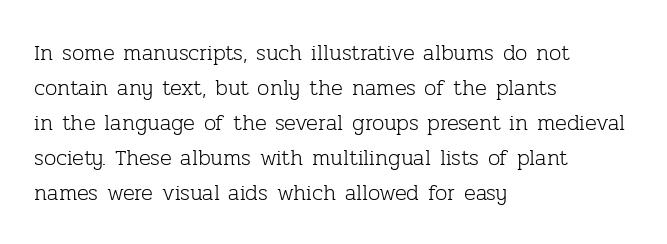
The image shows 22 px text type, upright; set left-aligned, normal line spacing (1.59x), normal letter spacing, not underlined.
